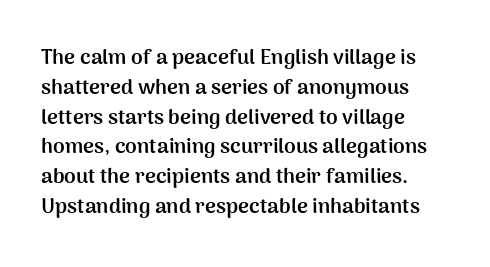
A bare baseline throughout the passage. Heavy-handed strokes throughout: this text is bold. Style check: upright. The setting favours the left margin, as ordinary paragraphs usually do. How are the letters spaced? Ordinarily, with no added tracking.
